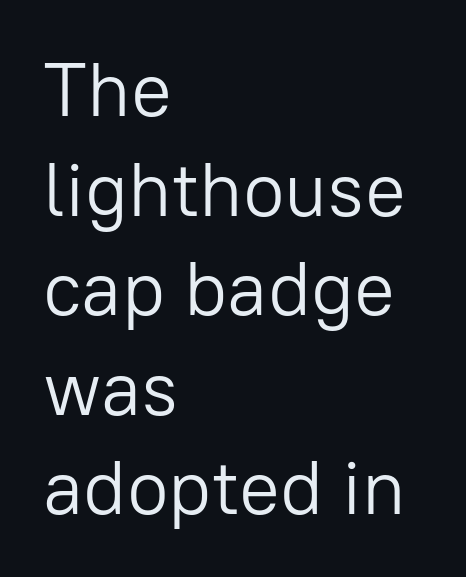
{"serif": "no", "italic": "no", "bold": "no", "weight": "light", "width": "normal", "stroke_contrast": "low", "x_height": "medium", "monospaced": "no", "underline": "no", "align": "left", "line_spacing": "normal", "line_spacing_ratio": 1.31, "letter_spacing": "normal", "letter_spacing_em": 0.0, "glyph_px": 76}
